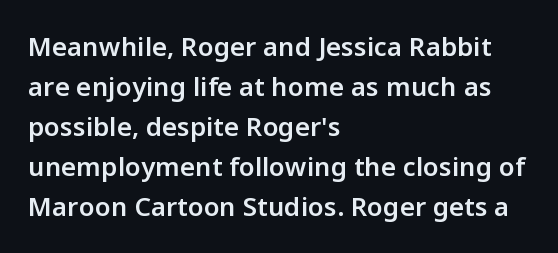
Leading matches the norm, producing a regular column. The passage is arranged the way most books set body copy — flush left. Anything drawn beneath the words? Only blank space. Typesetter's note: demi weight, one step under bold.
